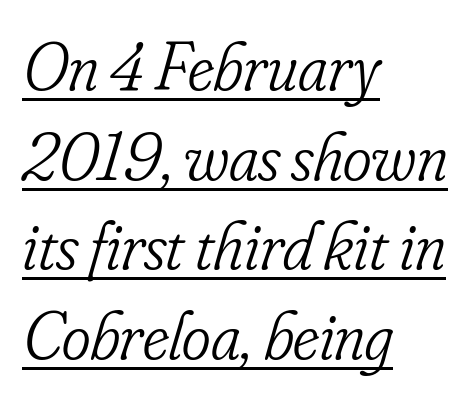
The image shows 69 px light, condensed serif type, italic (leaning right); set left-aligned, normal line spacing (1.3x), normal letter spacing, underlined; low stroke contrast and a small x-height.
